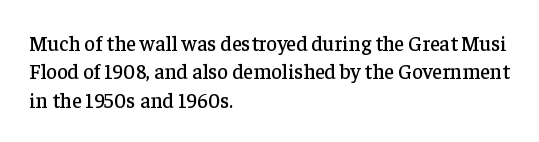
The image shows 21 px text type, upright; set left-aligned, normal line spacing (1.35x), normal letter spacing, not underlined.
